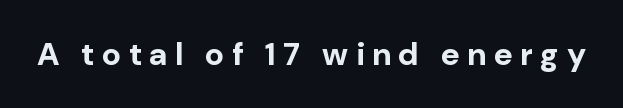
Q: Is the text bold? A: Yes.
Q: Is the text italic (slanted)? A: No, it is upright.
Q: Is the typeface a serif or a sans-serif typeface? A: Sans-serif.
Q: Is the text underlined? A: No.
Q: Is the spacing between letters normal or unusually wide? A: Unusually wide.
Q: Width (condensed, normal, or wide)? A: Normal.
Q: Stroke contrast? A: Low.
Q: x-height? A: Medium.
Q: Monospaced? A: No.
